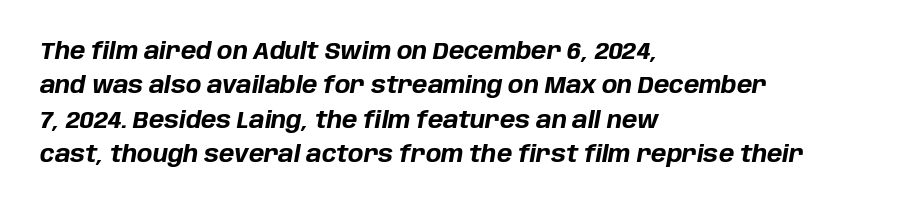
{"italic": "yes", "lean": "right", "slant_degrees": 10, "bold": "yes", "underline": "no", "align": "left", "line_spacing": "normal", "line_spacing_ratio": 1.49, "letter_spacing": "normal", "letter_spacing_em": 0.0, "glyph_px": 23}
